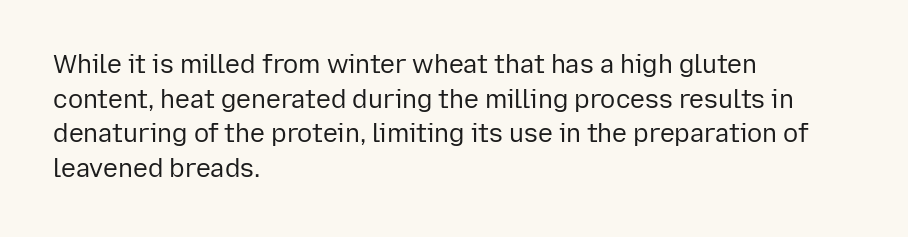
Q: Is the text bold? A: No.
Q: Is the text italic (slanted)? A: No, it is upright.
Q: Is the text underlined? A: No.
Q: How is the paragraph aligned? A: Left-aligned.
Q: Is the spacing between letters normal or unusually wide? A: Normal.
Q: Is the spacing between lines tight, normal or loose? A: Normal.
